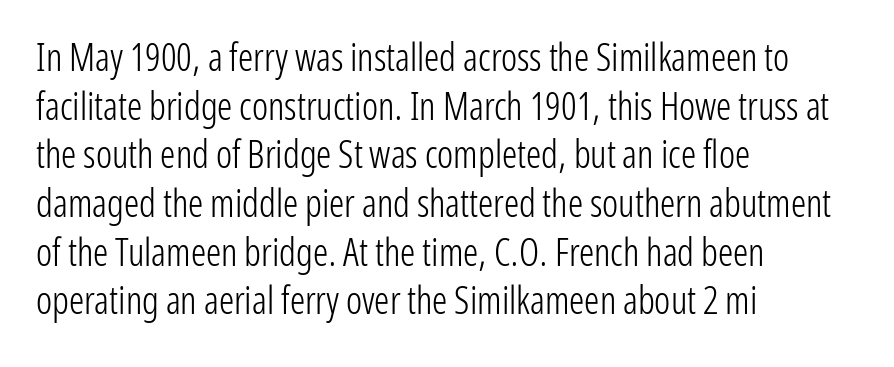
Q: Is the text bold? A: No.
Q: Is the text italic (slanted)? A: No, it is upright.
Q: Is the typeface a serif or a sans-serif typeface? A: Sans-serif.
Q: Is the text underlined? A: No.
Q: How is the paragraph aligned? A: Left-aligned.
Q: Is the spacing between letters normal or unusually wide? A: Normal.
Q: Is the spacing between lines tight, normal or loose? A: Normal.
Q: Width (condensed, normal, or wide)? A: Condensed.
Q: Stroke contrast? A: Low.
Q: x-height? A: Medium.
Q: Monospaced? A: No.
